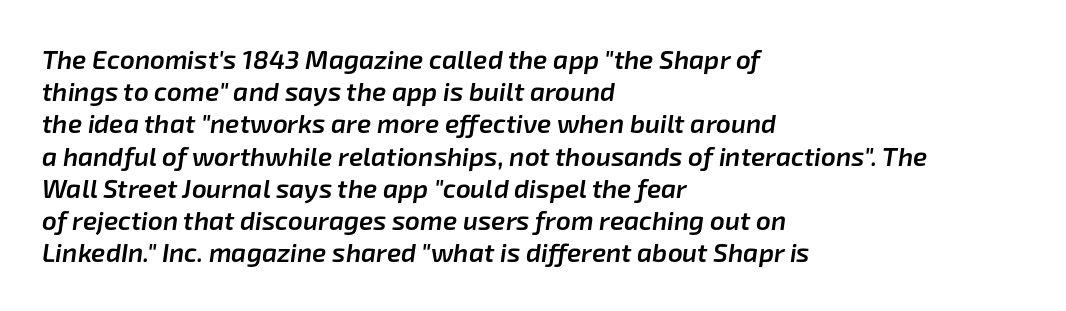
Italic? Definitely — the glyphs are oblique. These lines stack with their left ends in a neat column. The string is rendered with underlining switched off. In terms of weight, the rendering is demibold, just under bold. The letterforms sit shoulder to shoulder at normal distance.
